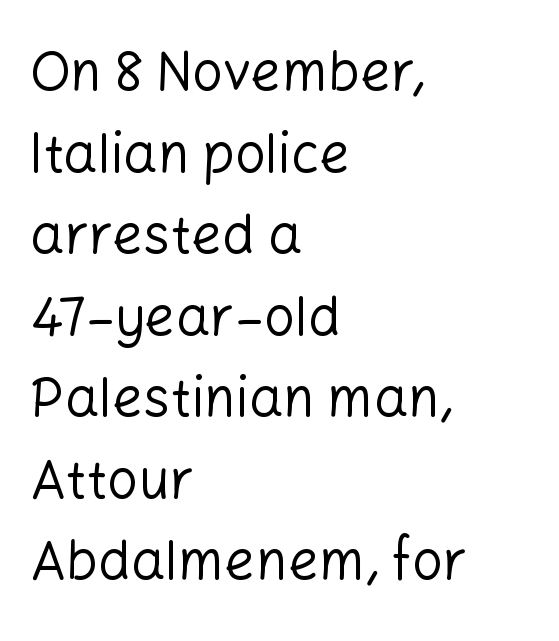
The image shows 54 px regular-weight sans-serif type, upright; set left-aligned, normal line spacing (1.51x), normal letter spacing, not underlined; low stroke contrast and a medium x-height.
